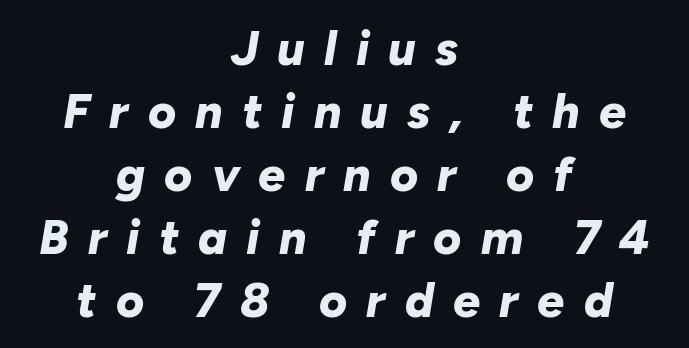
The gap between lines stays unmarked. The letters advance in unequal steps, a hallmark of proportional type. The face used here is rendered with a markedly widened letterfit. Does the lettering tilt? It does — this is italic. The paragraph has two soft edges and a firm central axis. The typesetting leans heavy: a genuine bold.
